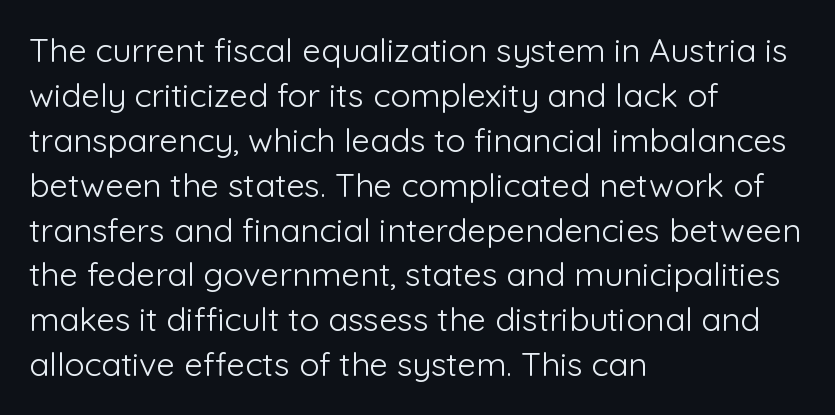
{"serif": "no", "italic": "no", "bold": "no", "weight": "light", "width": "normal", "stroke_contrast": "low", "x_height": "medium", "monospaced": "no", "underline": "no", "align": "left", "line_spacing": "normal", "line_spacing_ratio": 1.36, "letter_spacing": "normal", "letter_spacing_em": 0.0, "glyph_px": 33}
